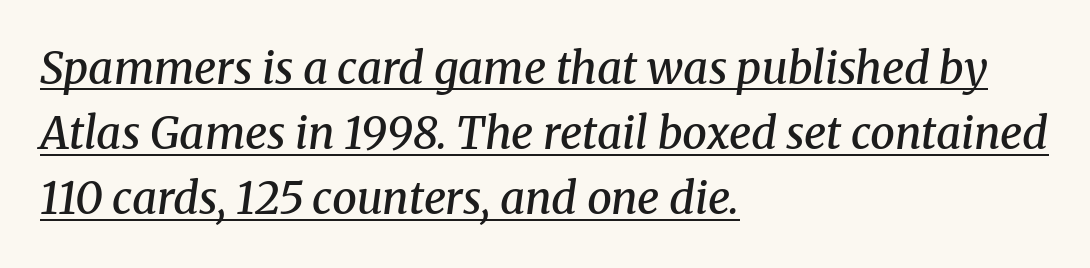
The image shows 44 px semibold serif type, italic (leaning right); set left-aligned, normal line spacing (1.48x), normal letter spacing, underlined; medium stroke contrast and a medium x-height.
